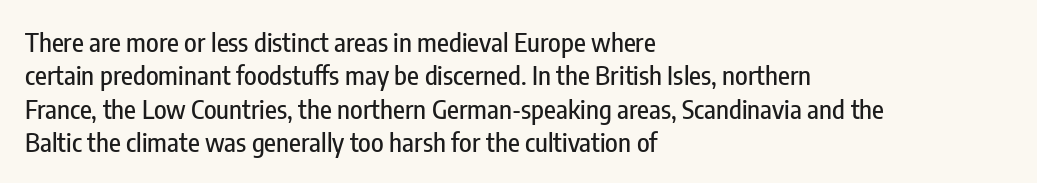
Q: Is the text italic (slanted)? A: No, it is upright.
Q: Is the text underlined? A: No.
Q: How is the paragraph aligned? A: Left-aligned.
Q: Is the spacing between letters normal or unusually wide? A: Normal.
Q: Is the spacing between lines tight, normal or loose? A: Normal.
